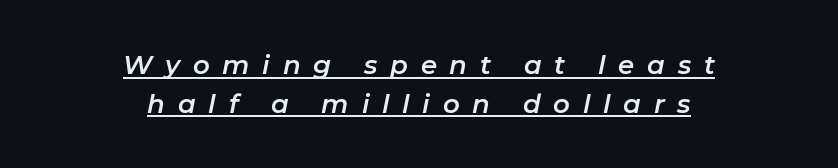
This sample keeps an unexceptional amount of space between lines. In designer terms, the underline attribute is active on this setting. One-word summary of the alignment: center. Characters follow at a spacing far wider than the type designer built in.
